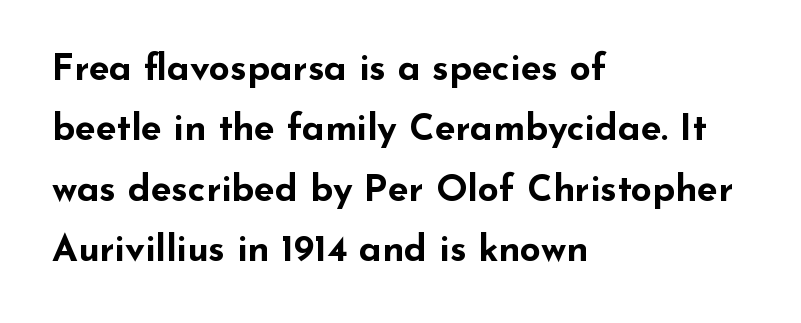
The image shows 37 px bold, wide sans-serif type, upright; set left-aligned, normal line spacing (1.63x), normal letter spacing, not underlined; low stroke contrast and a small x-height.
